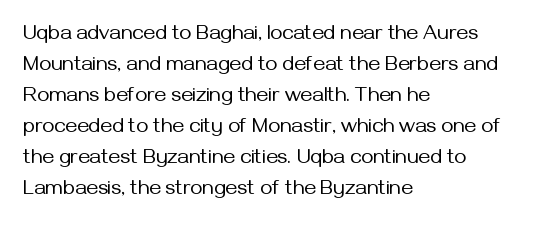
{"italic": "no", "bold": "no", "underline": "no", "align": "left", "line_spacing": "normal", "line_spacing_ratio": 1.48, "letter_spacing": "normal", "letter_spacing_em": 0.0, "glyph_px": 21}
